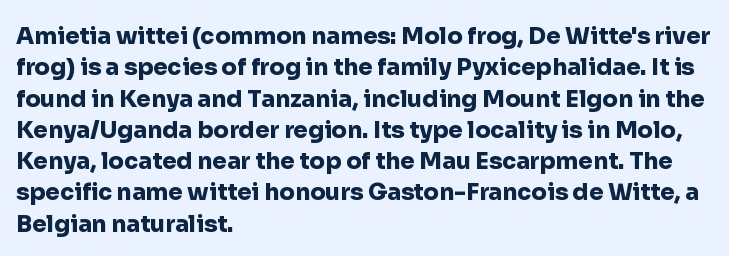
If you drew a line through each stem, it would be perfectly vertical. The face used here has the dense, thick strokes of a bold. All the whitespace from short lines collects on the right. Observe the ordinary spacing: letters are neighbours, not strangers. Rule under the text: the space is simply empty.
